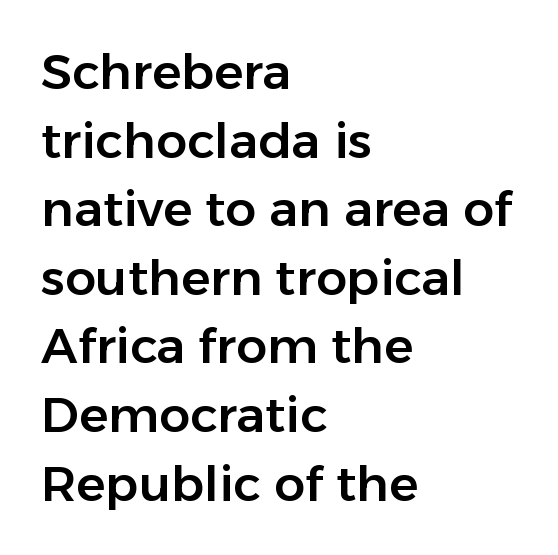
The type family on display is of the sans-serif kind. This sample has the flowing, uneven cadence of proportional lettering. The passage shown stacks its lines at a standard gap. Does the lettering tilt? It doesn't — this is upright. There is no visible air inserted between adjacent glyphs. Letters rest on an invisible, unmarked baseline.
